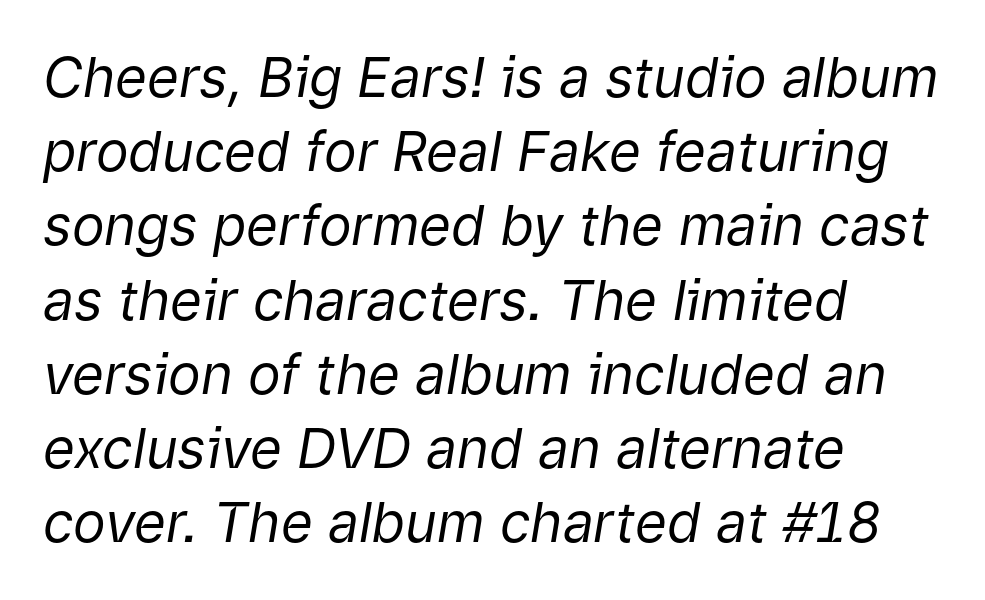
{"italic": "yes", "lean": "right", "slant_degrees": 9, "bold": "no", "weight": "regular", "width": "normal", "stroke_contrast": "low", "x_height": "medium", "monospaced": "no", "underline": "no", "align": "left", "line_spacing": "normal", "line_spacing_ratio": 1.35, "letter_spacing": "normal", "letter_spacing_em": 0.0, "glyph_px": 55}
